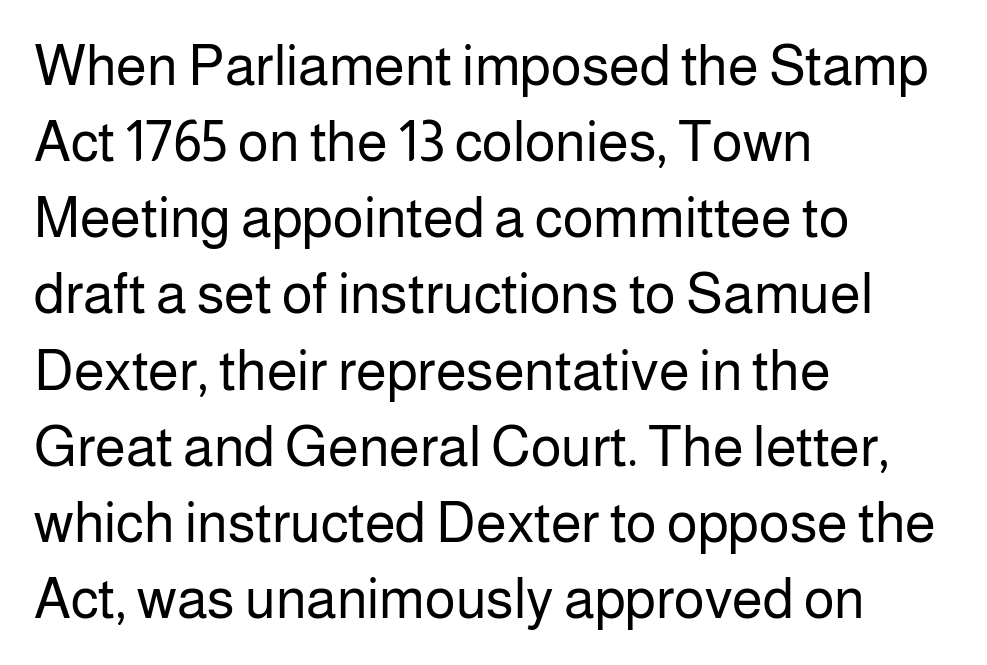
{"serif": "no", "italic": "no", "bold": "no", "weight": "regular", "width": "normal", "stroke_contrast": "low", "x_height": "medium", "monospaced": "no", "underline": "no", "align": "left", "line_spacing": "normal", "line_spacing_ratio": 1.36, "letter_spacing": "normal", "letter_spacing_em": 0.0, "glyph_px": 56}
